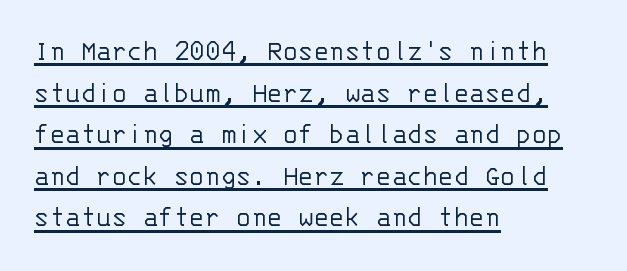
{"serif": "no", "italic": "no", "bold": "no", "weight": "light", "width": "normal", "stroke_contrast": "low", "x_height": "large", "monospaced": "yes", "underline": "yes", "align": "left", "line_spacing": "normal", "line_spacing_ratio": 1.3, "letter_spacing": "normal", "letter_spacing_em": 0.0, "glyph_px": 32}
